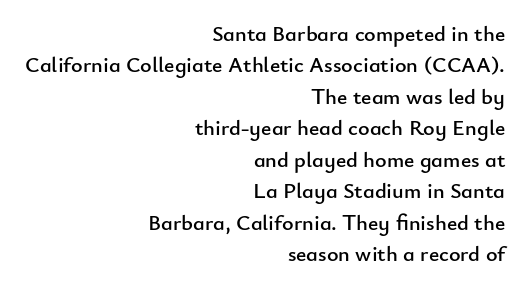
A student would call this right alignment; a typographer would say flush right, rag left. The zone under the glyphs is completely vacant. Notice how the stems are strictly vertical — no italics here. In terms of letterspacing, this is plain default setting.
